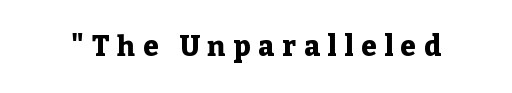
The image shows 28 px heavy serif type, upright; set unusually wide letter spacing (+0.28 em), not underlined; low stroke contrast and a medium x-height.
